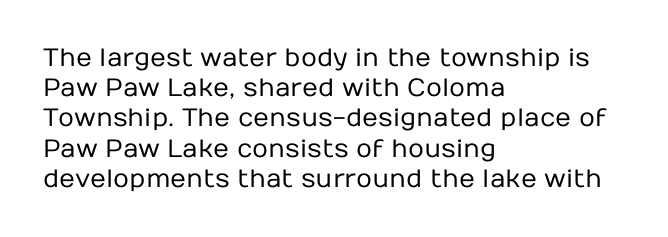
The image shows 25 px text type, upright; set left-aligned, line spacing 1.21x, normal letter spacing, not underlined.
